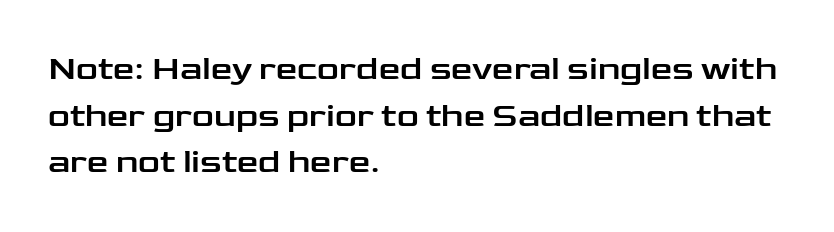
The rag falls on the right side of this text block. Does the lettering tilt? It doesn't — this is upright. Here the designer chose a conventional face with non-uniform glyph widths. The gaps between neighbouring characters are ordinary and unremarkable. The typeface chosen for these lines omits serifs.
